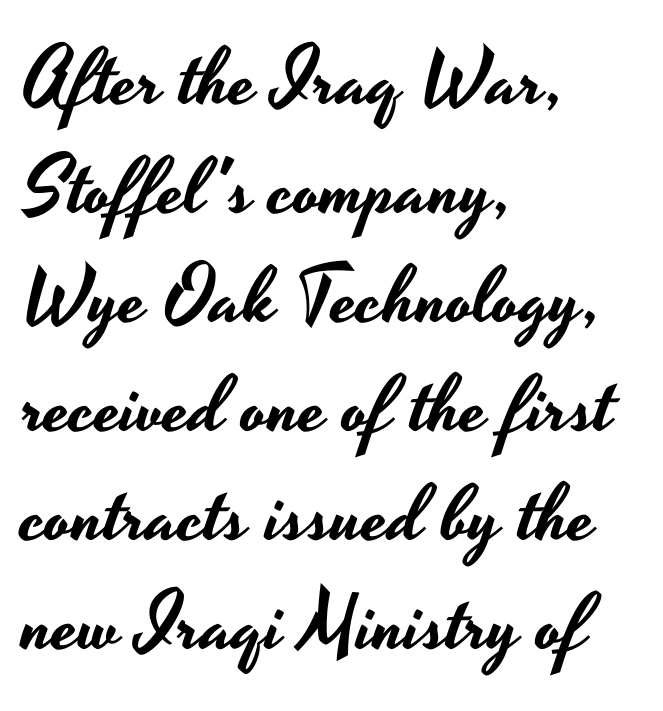
Is there much room between lines? A standard amount, neither cramped nor airy. The words here are not underlined. Font category for this specimen: sans-serif. Words appear dense and cohesive because spacing is normal.
